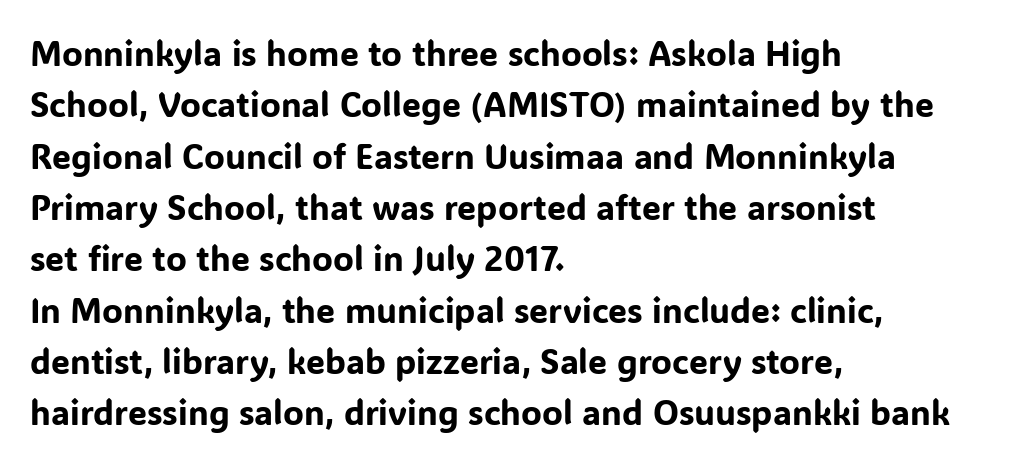
{"serif": "no", "italic": "no", "width": "normal", "stroke_contrast": "low", "x_height": "medium", "monospaced": "no", "underline": "no", "align": "left", "line_spacing": "normal", "line_spacing_ratio": 1.51, "letter_spacing": "normal", "letter_spacing_em": 0.0, "glyph_px": 34}
